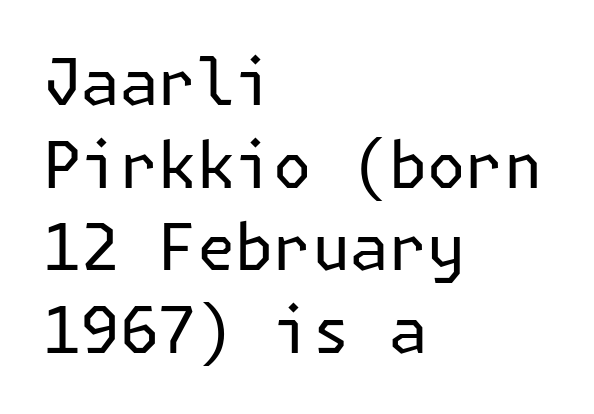
The image shows 64 px regular-weight sans-serif type, upright; set left-aligned, normal line spacing (1.29x), normal letter spacing, not underlined; low stroke contrast and a medium x-height.
